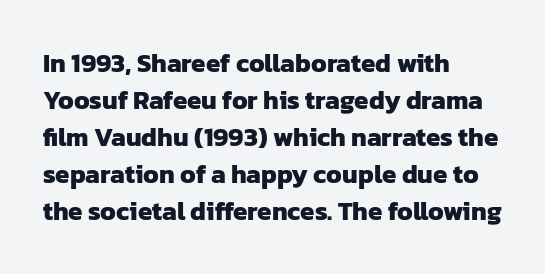
Q: Is the text bold? A: Yes.
Q: Is the text underlined? A: No.
Q: How is the paragraph aligned? A: Left-aligned.
Q: Is the spacing between letters normal or unusually wide? A: Normal.
Q: Is the spacing between lines tight, normal or loose? A: Normal.
